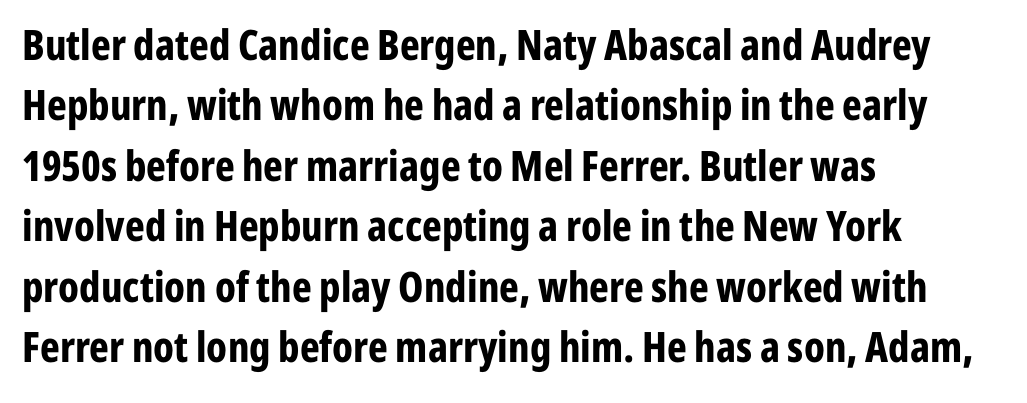
The image shows 42 px bold, condensed sans-serif type, upright; set left-aligned, normal line spacing (1.44x), normal letter spacing, not underlined; low stroke contrast and a medium x-height.
